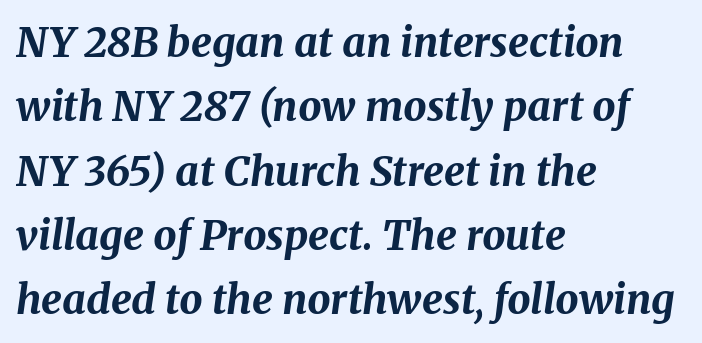
Q: Is the text bold? A: Yes.
Q: Is the text italic (slanted)? A: Yes, it leans right by about 8 degrees.
Q: Is the text underlined? A: No.
Q: How is the paragraph aligned? A: Left-aligned.
Q: Is the spacing between letters normal or unusually wide? A: Normal.
Q: Is the spacing between lines tight, normal or loose? A: Normal.
Q: Width (condensed, normal, or wide)? A: Normal.
Q: Stroke contrast? A: Medium.
Q: x-height? A: Medium.
Q: Monospaced? A: No.
